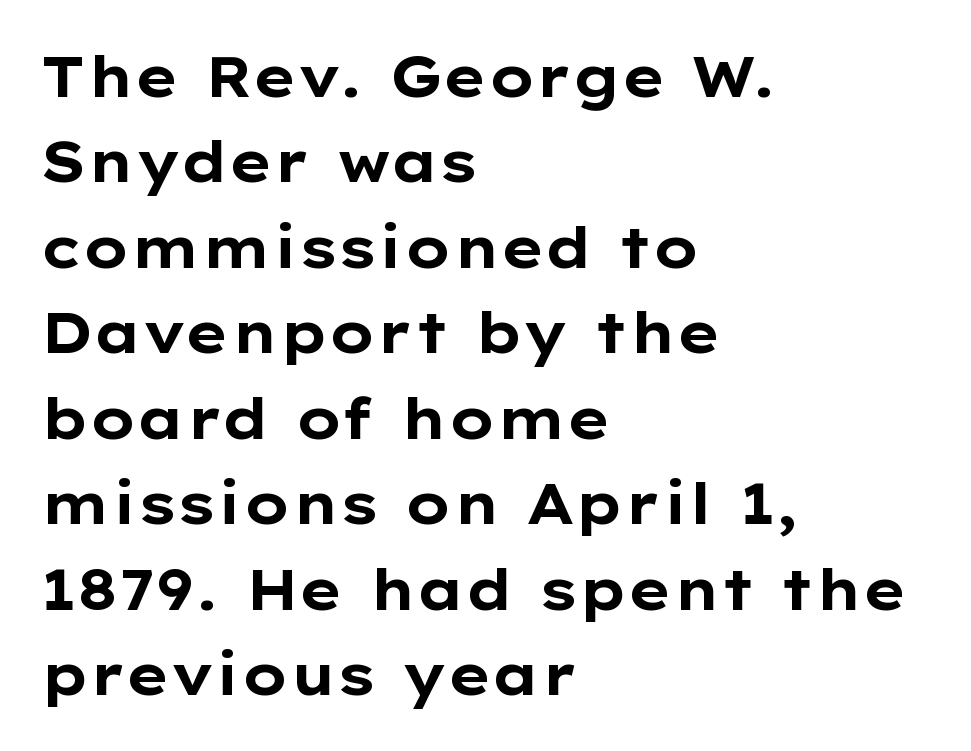
{"serif": "no", "italic": "no", "bold": "yes", "weight": "bold", "width": "wide", "stroke_contrast": "low", "x_height": "medium", "monospaced": "no", "underline": "no", "align": "left", "line_spacing": "normal", "line_spacing_ratio": 1.5, "letter_spacing": "normal", "letter_spacing_em": 0.0, "glyph_px": 57}
